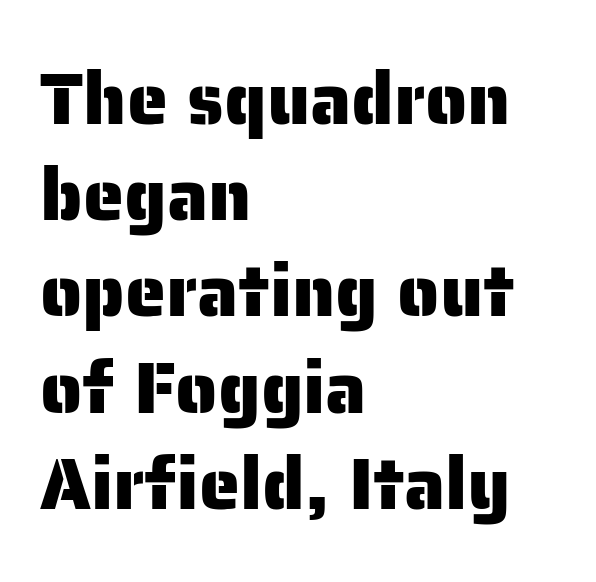
A typesetter would call this leading conventional body-copy spacing. Only glyphs here, with clear space below each row. In terms of letterspacing, this is plain default setting. The compositor pushed each line to the left boundary. Character widths vary here, with narrow letters taking less room than wide ones.
